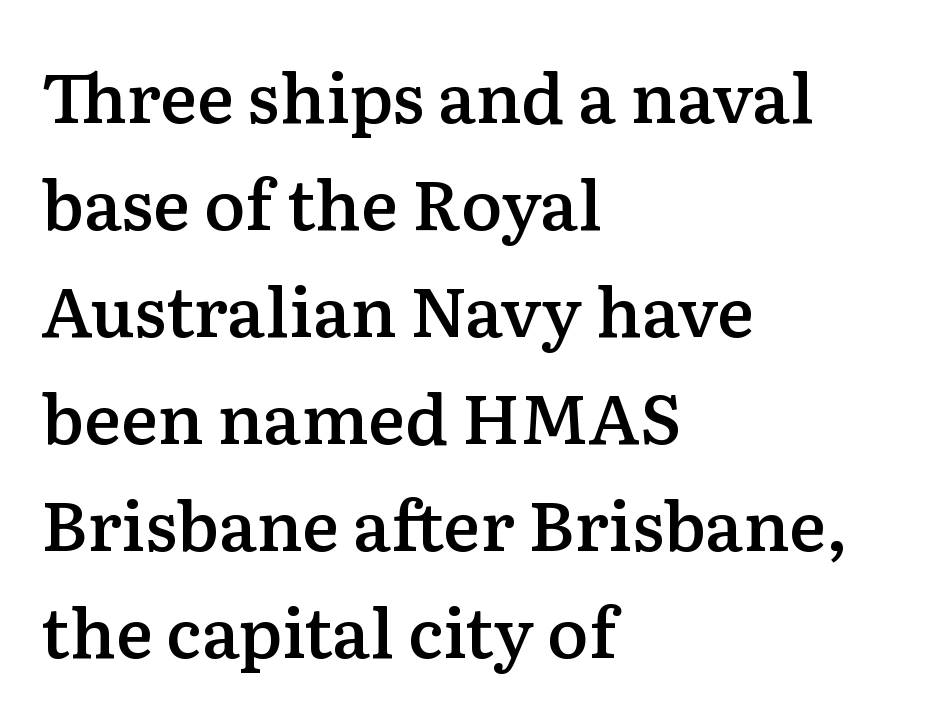
The image shows 69 px semibold serif type, upright; set left-aligned, normal line spacing (1.55x), normal letter spacing, not underlined; low stroke contrast and a medium x-height.
